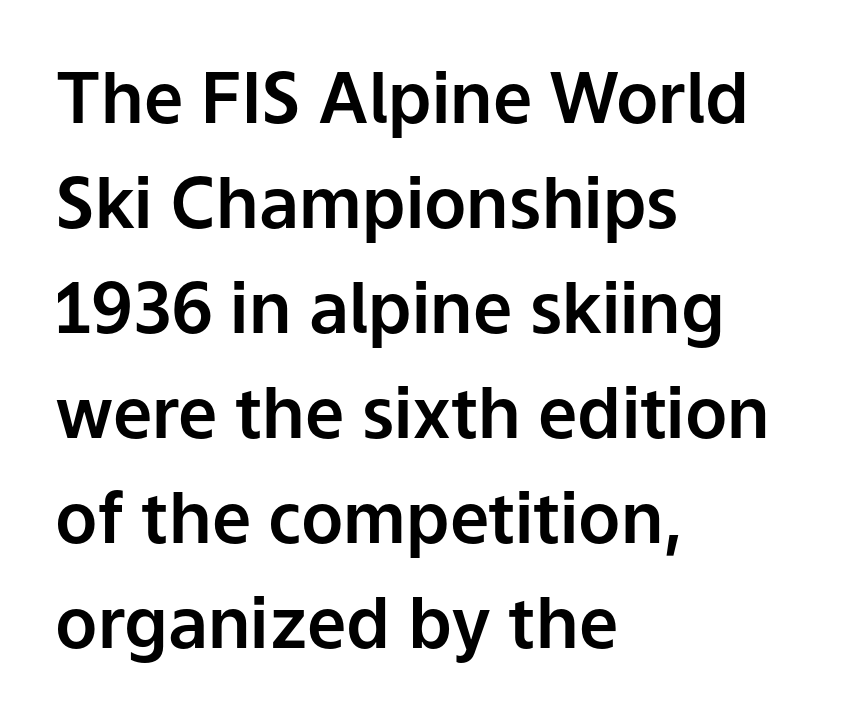
Teacher's note: observe the even left margin — that is flush-left alignment. Beneath every word, the page is bare. The type family on display is of the sans-serif kind. The lines sit at an ordinary, default distance from one another. This sample has the flowing, uneven cadence of proportional lettering.
